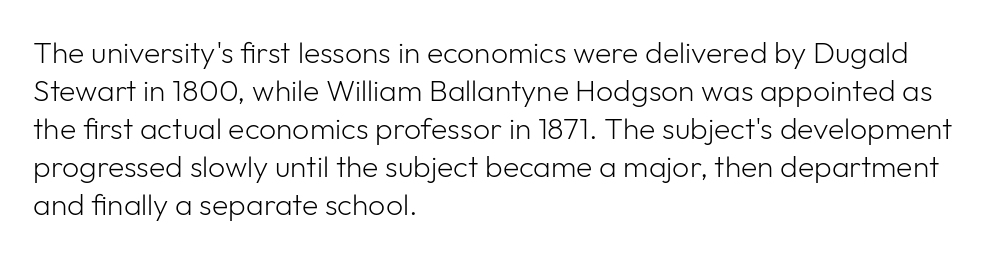
{"serif": "no", "italic": "no", "bold": "no", "weight": "light", "width": "normal", "stroke_contrast": "low", "x_height": "medium", "monospaced": "no", "underline": "no", "align": "left", "line_spacing": "normal", "line_spacing_ratio": 1.27, "letter_spacing": "normal", "letter_spacing_em": 0.0, "glyph_px": 30}
